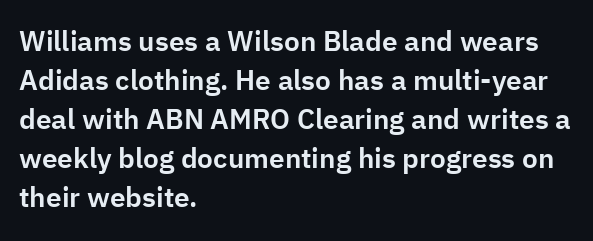
{"serif": "no", "italic": "no", "width": "normal", "stroke_contrast": "low", "x_height": "medium", "monospaced": "no", "underline": "no", "align": "left", "line_spacing": "normal", "line_spacing_ratio": 1.39, "letter_spacing": "normal", "letter_spacing_em": 0.0, "glyph_px": 28}
